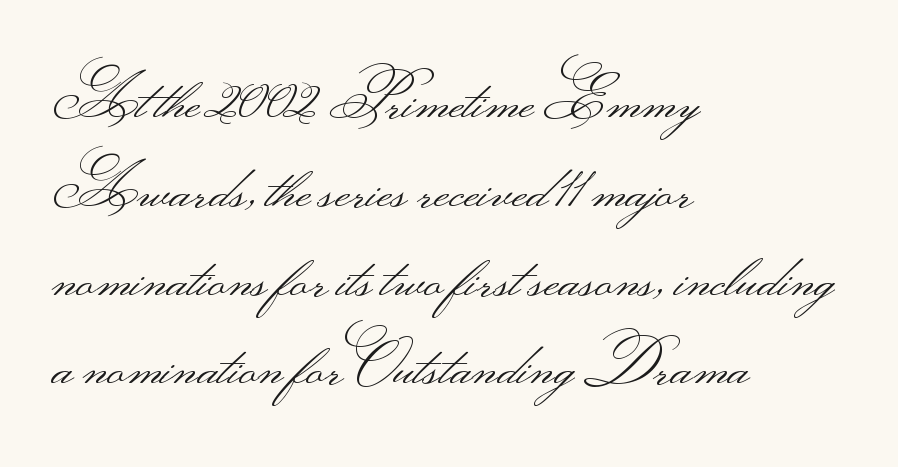
{"serif": "no", "bold": "no", "weight": "light", "width": "wide", "stroke_contrast": "medium", "monospaced": "no", "underline": "no", "align": "left", "line_spacing": "normal", "line_spacing_ratio": 1.48, "letter_spacing": "normal", "letter_spacing_em": 0.0, "glyph_px": 60}
